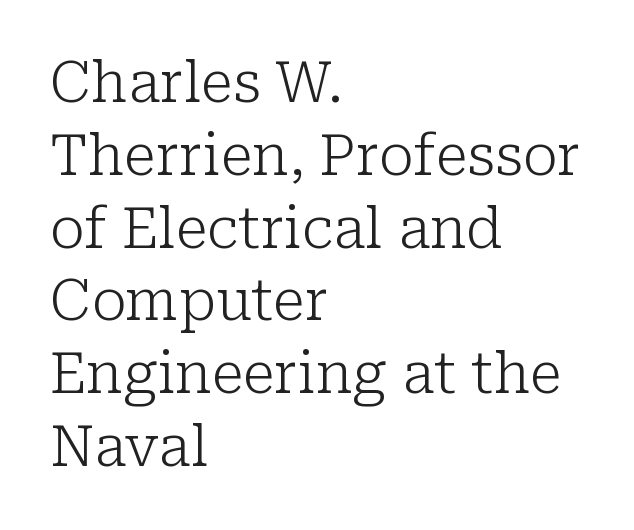
Q: Is the text bold? A: No.
Q: Is the text italic (slanted)? A: No, it is upright.
Q: Is the typeface a serif or a sans-serif typeface? A: Serif.
Q: Is the text underlined? A: No.
Q: How is the paragraph aligned? A: Left-aligned.
Q: Is the spacing between letters normal or unusually wide? A: Normal.
Q: Is the spacing between lines tight, normal or loose? A: Normal.
Q: Width (condensed, normal, or wide)? A: Normal.
Q: Stroke contrast? A: Low.
Q: x-height? A: Medium.
Q: Monospaced? A: No.
